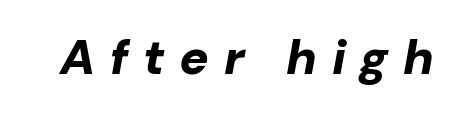
Is this a fixed-width face? No — the glyphs have proportional, varying widths. Typesetter's note: full bold, strokes at maximum text heaviness. Italic? Definitely — the glyphs are oblique. The strip under each line holds only bare page.
